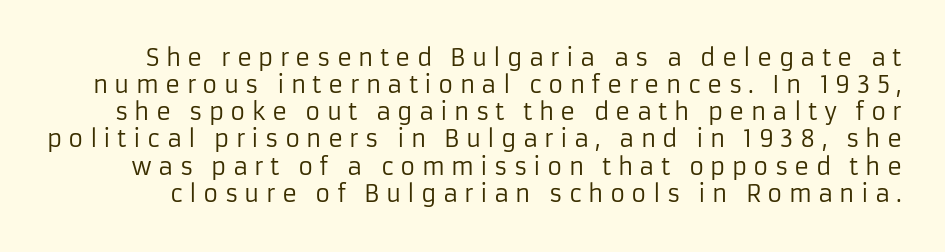
{"italic": "no", "bold": "no", "underline": "no", "line_spacing_ratio": 1.18, "letter_spacing": "wide", "letter_spacing_em": 0.27, "glyph_px": 23}
